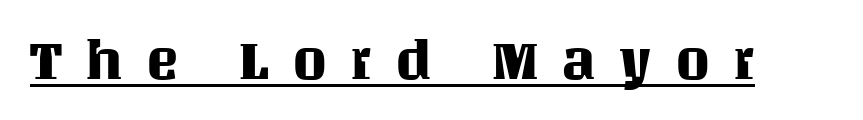
Q: Is the text italic (slanted)? A: No, it is upright.
Q: Is the text underlined? A: Yes.
Q: Is the spacing between letters normal or unusually wide? A: Unusually wide.
Q: Width (condensed, normal, or wide)? A: Normal.
Q: Stroke contrast? A: Medium.
Q: x-height? A: Large.
Q: Monospaced? A: No.
